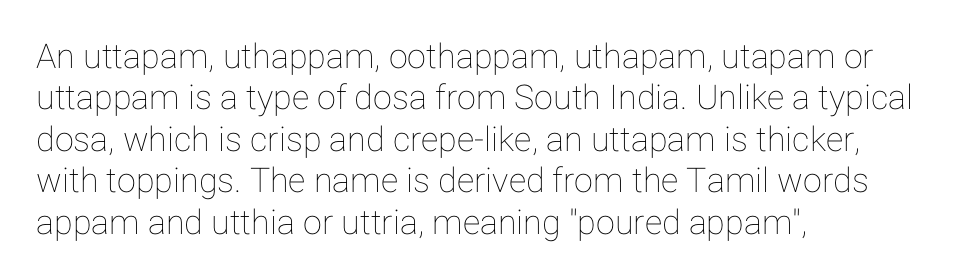
Q: Is the text italic (slanted)? A: No, it is upright.
Q: Is the text underlined? A: No.
Q: How is the paragraph aligned? A: Left-aligned.
Q: Is the spacing between letters normal or unusually wide? A: Normal.
Q: Width (condensed, normal, or wide)? A: Normal.
Q: Stroke contrast? A: Low.
Q: x-height? A: Medium.
Q: Monospaced? A: No.
